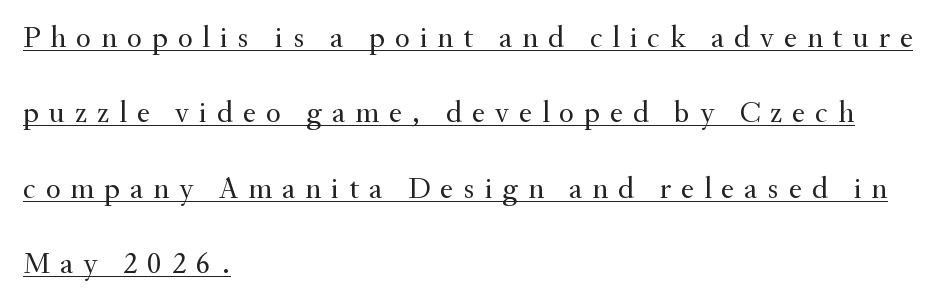
Q: Is the text bold? A: No.
Q: Is the text italic (slanted)? A: No, it is upright.
Q: Is the typeface a serif or a sans-serif typeface? A: Serif.
Q: Is the text underlined? A: Yes.
Q: How is the paragraph aligned? A: Left-aligned.
Q: Is the spacing between letters normal or unusually wide? A: Unusually wide.
Q: Is the spacing between lines tight, normal or loose? A: Loose.
Q: Width (condensed, normal, or wide)? A: Normal.
Q: Stroke contrast? A: Medium.
Q: x-height? A: Small.
Q: Monospaced? A: No.
